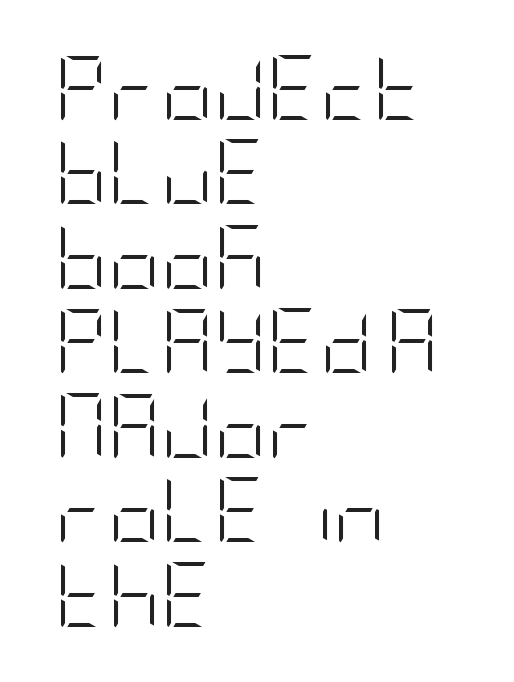
{"serif": "no", "italic": "no", "bold": "no", "weight": "light", "width": "condensed", "stroke_contrast": "low", "x_height": "large", "underline": "no", "align": "left", "line_spacing": "normal", "line_spacing_ratio": 1.3, "letter_spacing": "normal", "letter_spacing_em": 0.0, "glyph_px": 65}
